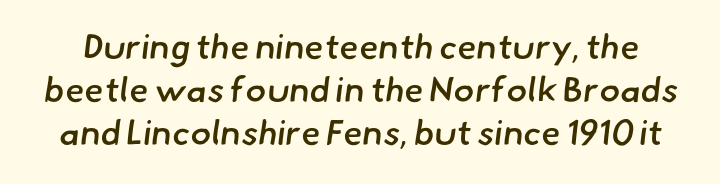
{"serif": "no", "bold": "semi", "weight": "semibold", "width": "normal", "stroke_contrast": "low", "x_height": "small", "monospaced": "no", "underline": "no", "line_spacing_ratio": 1.23, "letter_spacing": "normal", "letter_spacing_em": 0.0, "glyph_px": 35}
